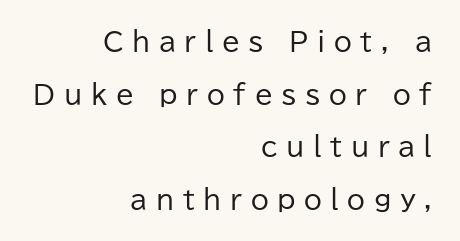
{"italic": "no", "bold": "no", "underline": "no", "align": "right", "line_spacing": "loose", "line_spacing_ratio": 2.02, "letter_spacing": "wide", "letter_spacing_em": 0.33, "glyph_px": 26}
